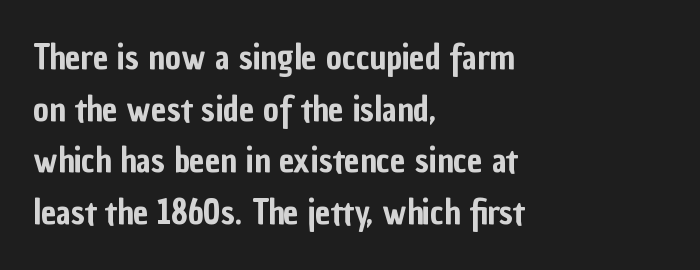
One glance says typical: line gaps are just what's usual. Do the characters align in a grid? No, the font is proportional. The font's upright variant was chosen for this text. You can tell from the bare stems that sans-serif type was used.
